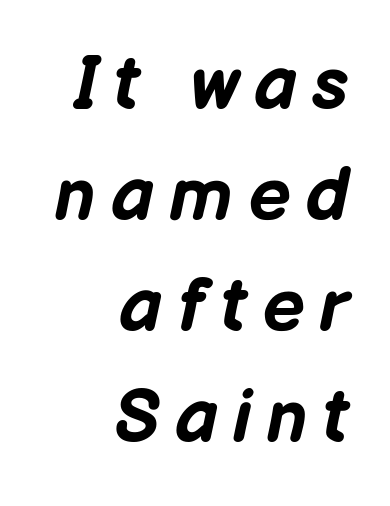
{"italic": "yes", "lean": "right", "slant_degrees": 12, "bold": "yes", "weight": "bold", "width": "normal", "stroke_contrast": "low", "x_height": "medium", "monospaced": "no", "underline": "no", "align": "right", "line_spacing": "normal", "line_spacing_ratio": 1.48, "letter_spacing": "wide", "letter_spacing_em": 0.2, "glyph_px": 75}
